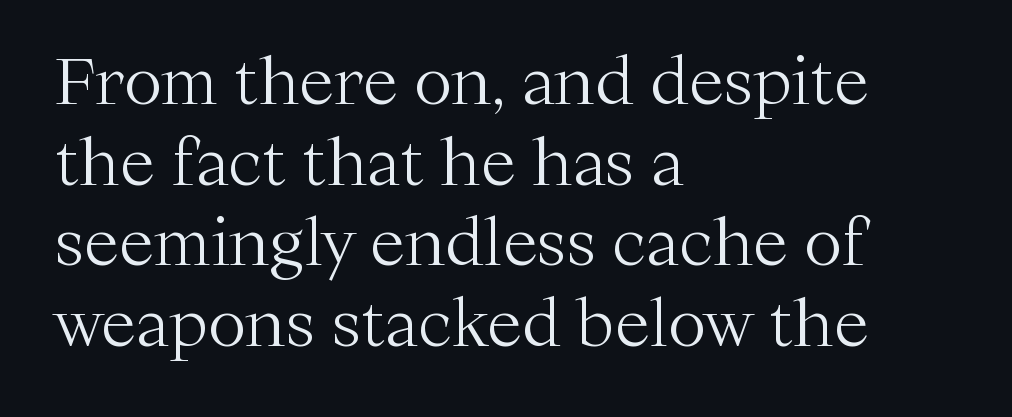
This is the regular roman posture of the typeface. Weight: regular or lighter. Reading down the block, your eye returns to a fixed left position each line. Any mark beneath the type? The region is blank. These lines are rendered in a variable-pitch font. The face used here is seriffed, in the tradition of book romans.
